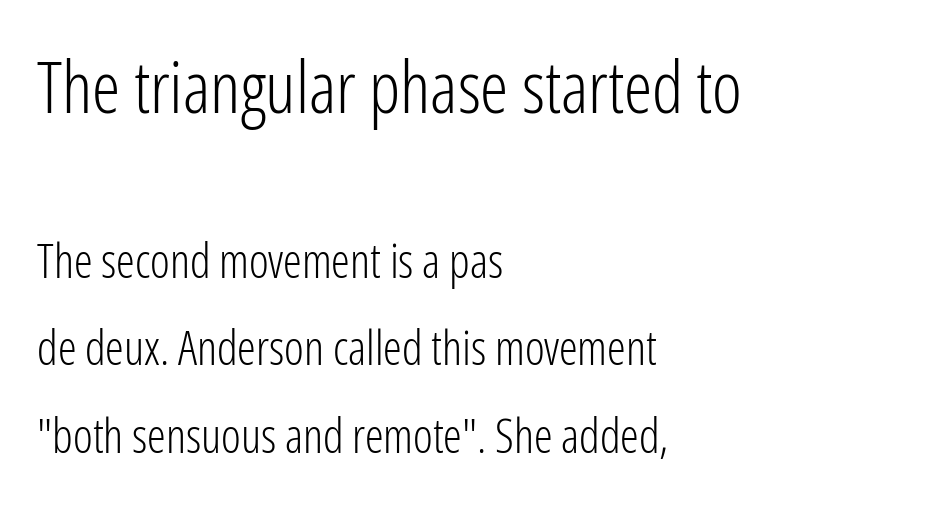
The image shows 71 px light, condensed sans-serif type, upright; set left-aligned, line spacing 1.87x, normal letter spacing, not underlined; the first (top) block is 1.51x larger; low stroke contrast and a medium x-height.
